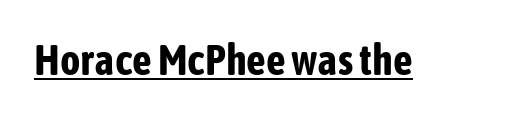
Compared with an ordinary text face, these strokes are far heavier — a full bold. A typesetter would label this face a sans. Do the characters align in a grid? No, the font is proportional. This rendering leaves character spacing at its baseline value. The typesetter has applied underlining to the passage shown.
